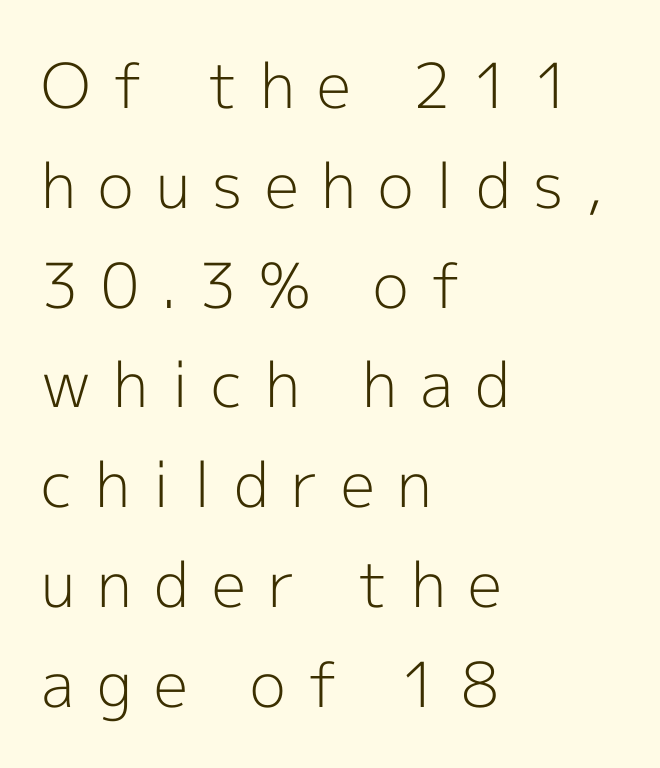
{"serif": "no", "italic": "no", "bold": "no", "weight": "light", "width": "normal", "x_height": "medium", "monospaced": "no", "underline": "no", "align": "left", "line_spacing": "normal", "line_spacing_ratio": 1.61, "letter_spacing": "wide", "letter_spacing_em": 0.36, "glyph_px": 62}
